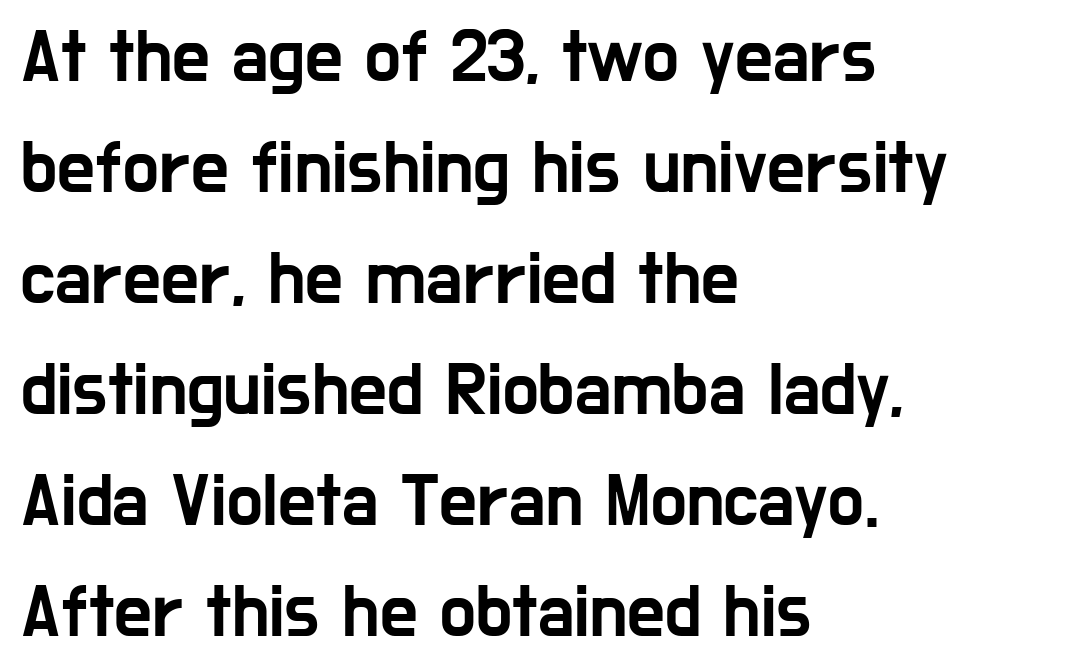
{"serif": "no", "italic": "no", "width": "condensed", "stroke_contrast": "low", "x_height": "medium", "monospaced": "no", "underline": "no", "align": "left", "line_spacing": "normal", "line_spacing_ratio": 1.48, "letter_spacing": "normal", "letter_spacing_em": 0.0, "glyph_px": 75}
